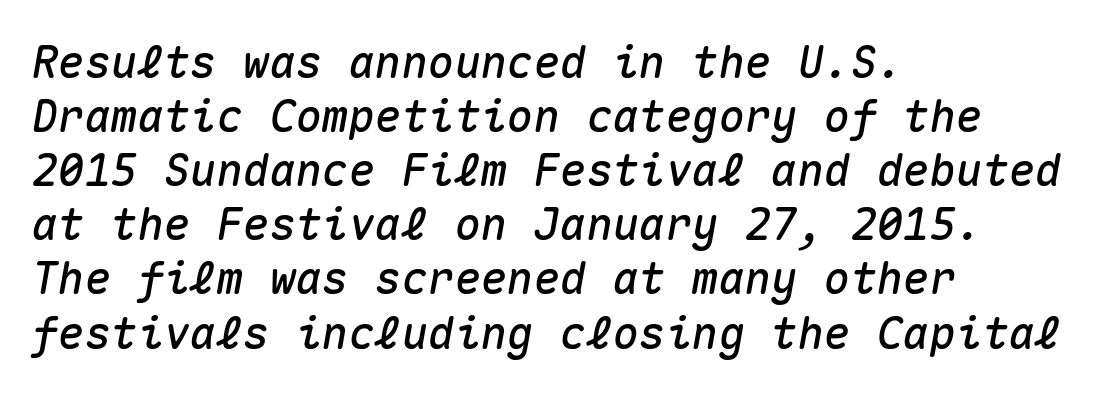
Q: Is the text italic (slanted)? A: Yes, it leans right by about 10 degrees.
Q: Is the text underlined? A: No.
Q: How is the paragraph aligned? A: Left-aligned.
Q: Is the spacing between letters normal or unusually wide? A: Normal.
Q: Width (condensed, normal, or wide)? A: Normal.
Q: Stroke contrast? A: Medium.
Q: x-height? A: Medium.
Q: Monospaced? A: Yes.
